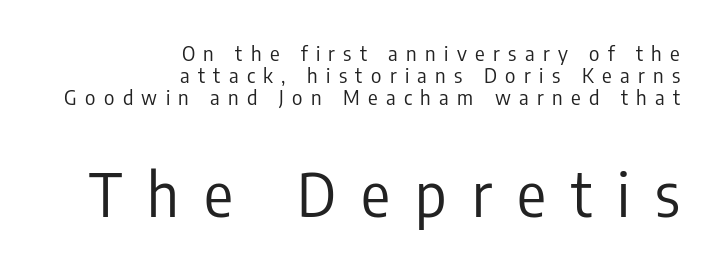
The image shows 60 px regular-weight, condensed sans-serif type, upright; set right-aligned, tight line spacing (1.11x), unusually wide letter spacing (+0.42 em), not underlined; the second (bottom) block is 3.0x larger; low stroke contrast and a medium x-height.
